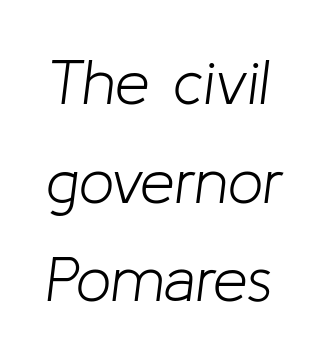
{"italic": "yes", "lean": "right", "slant_degrees": 8, "bold": "no", "weight": "light", "width": "normal", "stroke_contrast": "low", "x_height": "medium", "monospaced": "no", "underline": "no", "line_spacing": "normal", "line_spacing_ratio": 1.59, "letter_spacing": "normal", "letter_spacing_em": 0.0, "glyph_px": 62}
